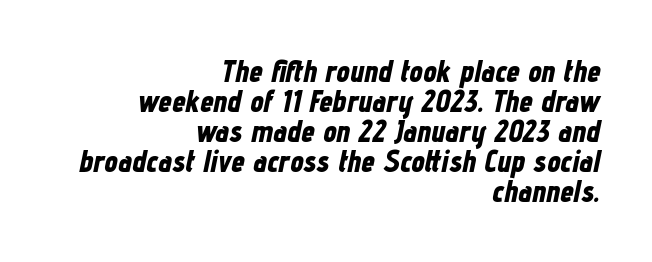
The image shows 30 px bold, condensed type, italic (leaning right); set right-aligned, tight line spacing (1.0x), normal letter spacing, not underlined; low stroke contrast and a medium x-height.
